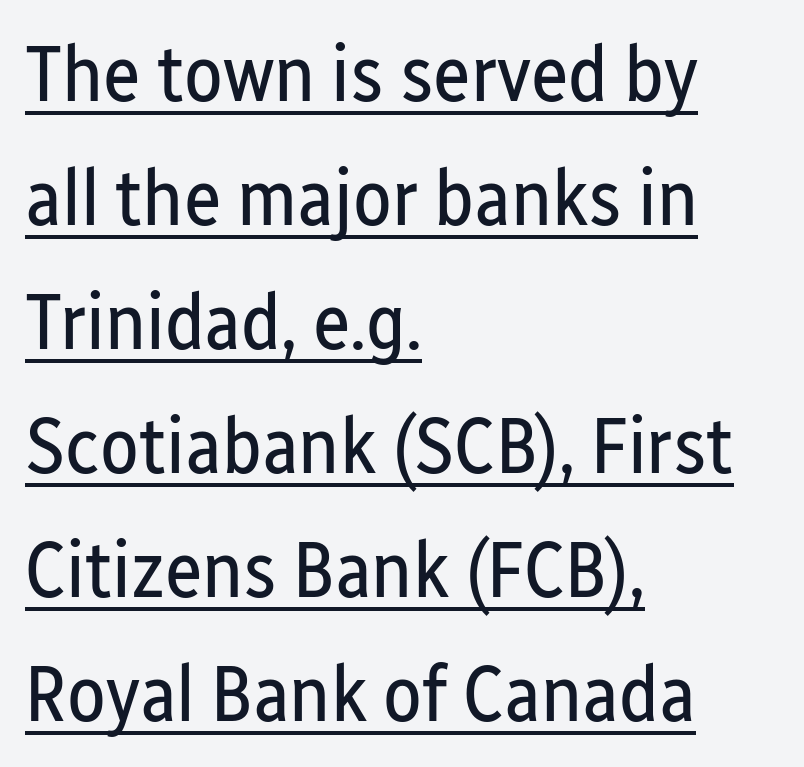
Q: Is the text bold? A: No.
Q: Is the text italic (slanted)? A: No, it is upright.
Q: Is the typeface a serif or a sans-serif typeface? A: Sans-serif.
Q: Is the text underlined? A: Yes.
Q: How is the paragraph aligned? A: Left-aligned.
Q: Is the spacing between letters normal or unusually wide? A: Normal.
Q: Is the spacing between lines tight, normal or loose? A: Normal.
Q: Width (condensed, normal, or wide)? A: Condensed.
Q: Stroke contrast? A: Low.
Q: x-height? A: Medium.
Q: Monospaced? A: No.
